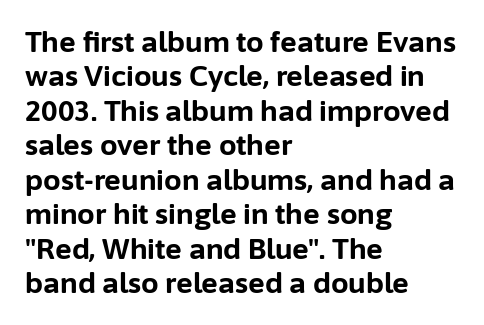
Look at the stroke-to-counter ratio: heavy, a bold. One-word summary of the alignment: left. Is the letter spacing exaggerated? No — it looks like the ordinary default. Look at the bottom of the vertical strokes: they stop flat, with no serifs.
